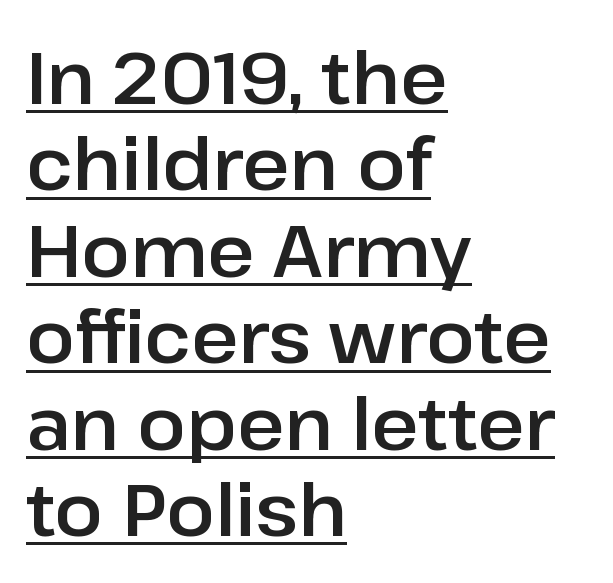
This rendering leaves character spacing at its baseline value. Italic: no, the glyphs are upright roman. No feet cap the strokes, marking this as sans-serif type. Check the space under the baseline: a stroke is drawn there. Casual observation: everything's shoved over to the left. Proportional: the letters do not fall into vertical columns.
